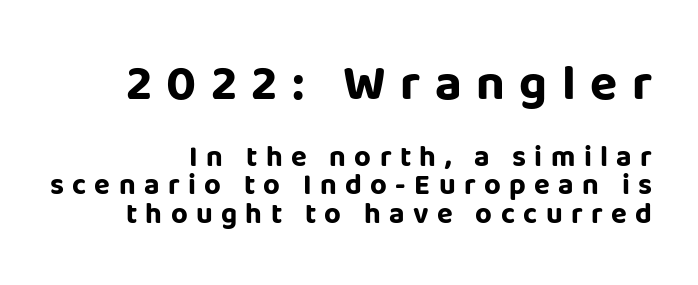
The image shows 50 px bold sans-serif type, upright; set right-aligned, tight line spacing (0.98x), unusually wide letter spacing (+0.29 em), not underlined; the first (top) block is 1.72x larger; low stroke contrast and a large x-height.
